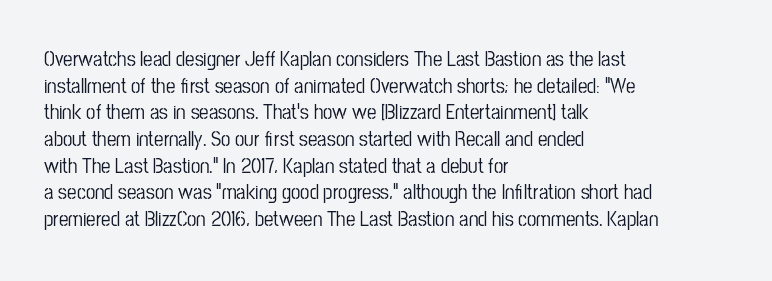
Q: Is the text italic (slanted)? A: No, it is upright.
Q: Is the text underlined? A: No.
Q: How is the paragraph aligned? A: Left-aligned.
Q: Is the spacing between letters normal or unusually wide? A: Normal.
Q: Is the spacing between lines tight, normal or loose? A: Normal.
